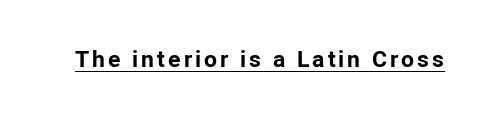
Q: Is the text bold? A: Yes.
Q: Is the text italic (slanted)? A: No, it is upright.
Q: Is the text underlined? A: Yes.
